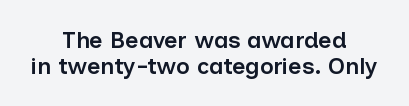
Q: Is the text bold? A: Semi-bold.
Q: Is the text italic (slanted)? A: No, it is upright.
Q: Is the text underlined? A: No.
Q: How is the paragraph aligned? A: Centered.
Q: Is the spacing between letters normal or unusually wide? A: Normal.
Q: Is the spacing between lines tight, normal or loose? A: Tight.
